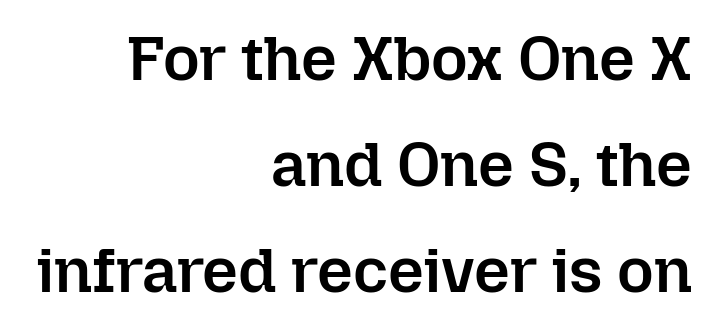
{"italic": "no", "bold": "semi", "weight": "semibold", "width": "normal", "stroke_contrast": "low", "x_height": "medium", "monospaced": "no", "underline": "no", "align": "right", "line_spacing": "normal", "line_spacing_ratio": 1.68, "letter_spacing": "normal", "letter_spacing_em": 0.0, "glyph_px": 63}
